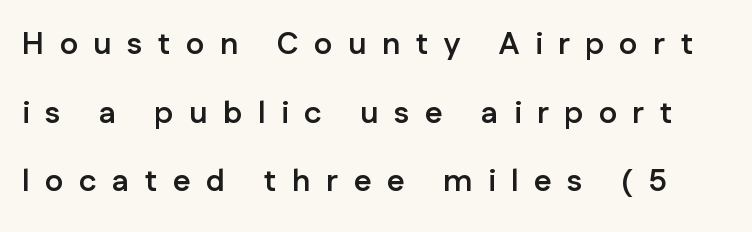
Students, this is bold: see how much ink each stroke carries. Varying glyph widths throughout — classic text-font behaviour. Glance below the letters and you will spot only blank space. Posture: straight, roman, zero tilt. Reading down the column, the eye jumps a long way to each next line.
